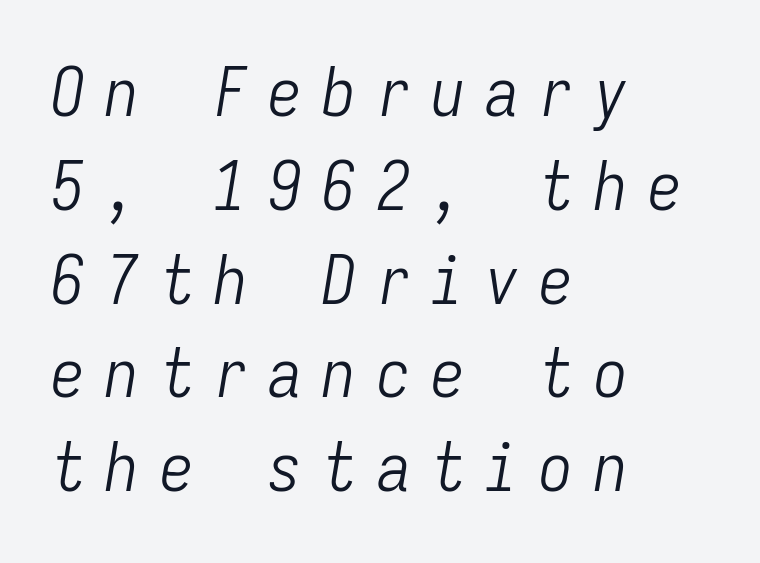
The image shows 67 px light, condensed type, italic (leaning right), monospaced; set left-aligned, normal line spacing (1.4x), unusually wide letter spacing (+0.31 em), not underlined; low stroke contrast and a medium x-height.
